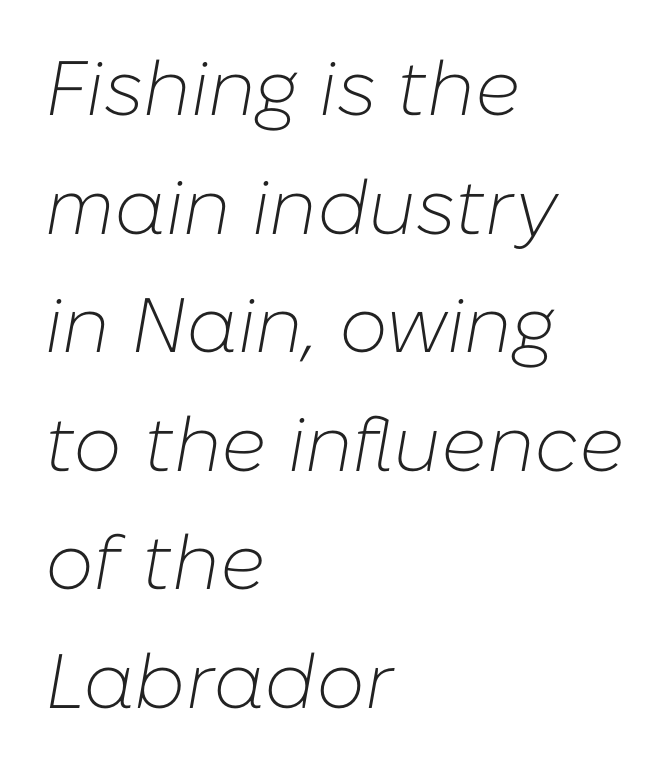
Q: Is the text bold? A: No.
Q: Is the text italic (slanted)? A: Yes, it leans right by about 10 degrees.
Q: Is the text underlined? A: No.
Q: How is the paragraph aligned? A: Left-aligned.
Q: Is the spacing between letters normal or unusually wide? A: Normal.
Q: Is the spacing between lines tight, normal or loose? A: Normal.
Q: Width (condensed, normal, or wide)? A: Normal.
Q: Stroke contrast? A: Low.
Q: x-height? A: Medium.
Q: Monospaced? A: No.
